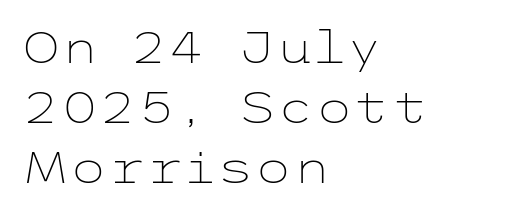
The image shows 44 px light, wide sans-serif type, upright; set left-aligned, normal line spacing (1.36x), normal letter spacing, not underlined; low stroke contrast and a medium x-height.
